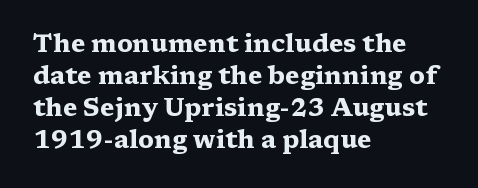
{"italic": "no", "bold": "yes", "underline": "no", "align": "left", "line_spacing": "normal", "line_spacing_ratio": 1.28, "letter_spacing": "normal", "letter_spacing_em": 0.0, "glyph_px": 25}
